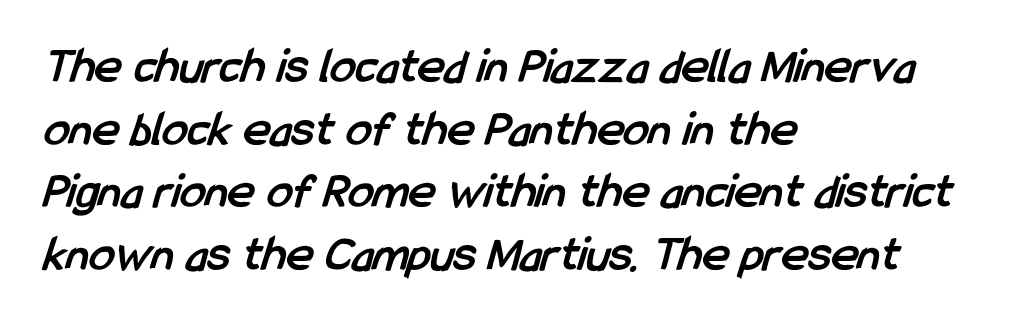
How are the letters spaced? Ordinarily, with no added tracking. You could not count columns in this text — the font is proportionally spaced. Caption: bold face, heavy strokes. To sum up the face: it is a sans, with no serifs. Nobody drew a line under any word here. The ragged edge is on the right, which tells us the setting is flush left.
